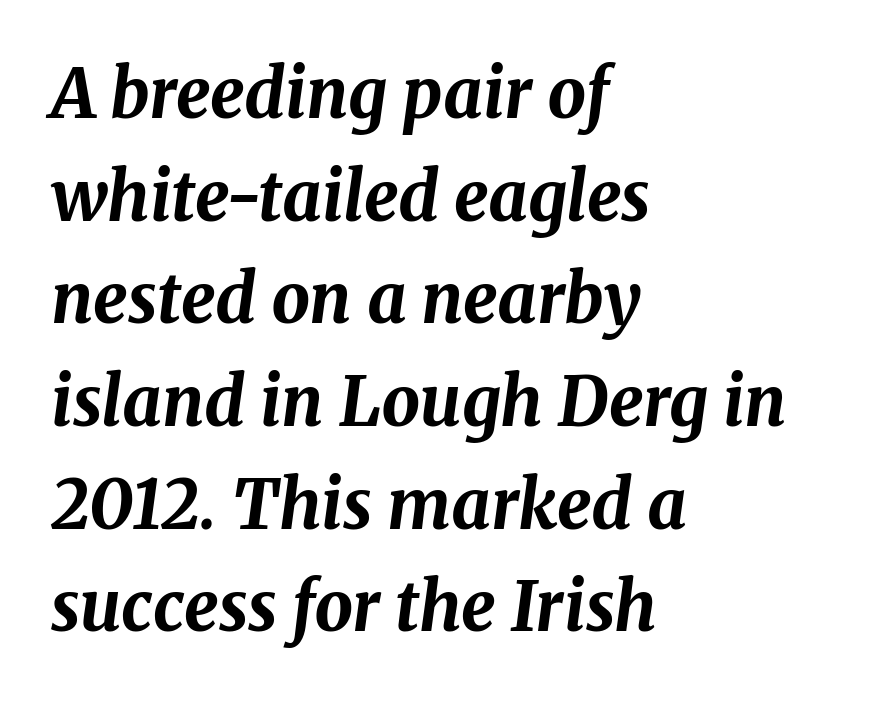
Q: Is the text bold? A: Yes.
Q: Is the text italic (slanted)? A: Yes, it leans right by about 8 degrees.
Q: Is the text underlined? A: No.
Q: How is the paragraph aligned? A: Left-aligned.
Q: Is the spacing between letters normal or unusually wide? A: Normal.
Q: Is the spacing between lines tight, normal or loose? A: Normal.
Q: Width (condensed, normal, or wide)? A: Normal.
Q: Stroke contrast? A: Medium.
Q: x-height? A: Medium.
Q: Monospaced? A: No.
